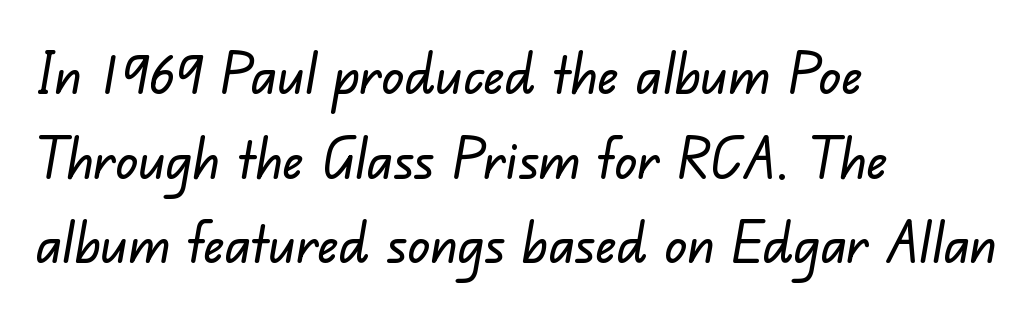
The image shows 56 px sans-serif type; set left-aligned, normal line spacing (1.51x), normal letter spacing, not underlined; low stroke contrast and a small x-height.
